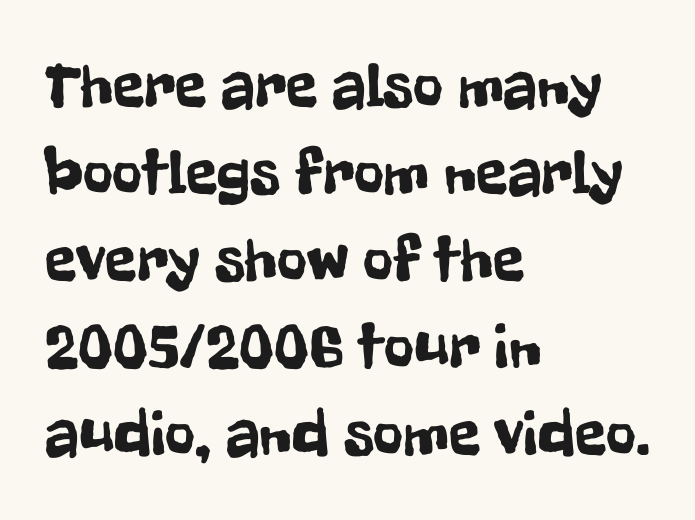
{"serif": "no", "italic": "no", "width": "condensed", "stroke_contrast": "low", "x_height": "medium", "monospaced": "no", "underline": "no", "align": "left", "line_spacing": "normal", "line_spacing_ratio": 1.34, "letter_spacing": "normal", "letter_spacing_em": 0.0, "glyph_px": 65}
